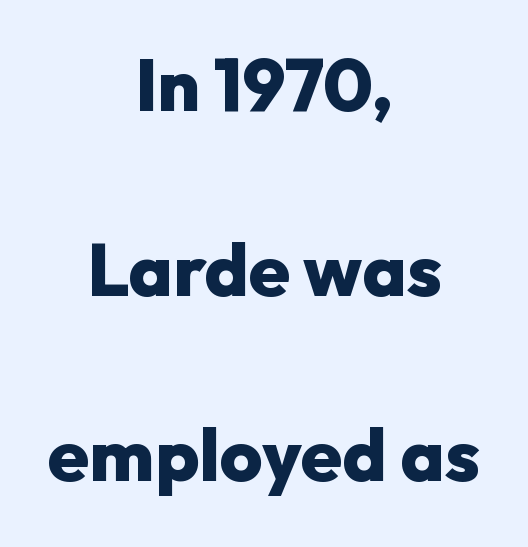
Q: Is the text bold? A: Yes.
Q: Is the text italic (slanted)? A: No, it is upright.
Q: Is the typeface a serif or a sans-serif typeface? A: Sans-serif.
Q: Is the text underlined? A: No.
Q: How is the paragraph aligned? A: Centered.
Q: Is the spacing between letters normal or unusually wide? A: Normal.
Q: Is the spacing between lines tight, normal or loose? A: Loose.
Q: Width (condensed, normal, or wide)? A: Normal.
Q: Stroke contrast? A: Low.
Q: x-height? A: Medium.
Q: Monospaced? A: No.
